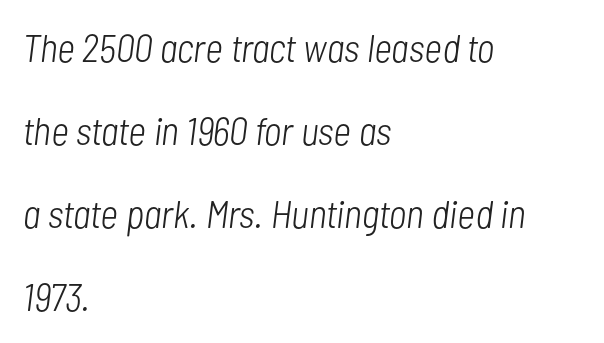
The face used here is proportionally spaced, like ordinary book or web type. Glyph-to-glyph distance matches everyday printed text. This is oblique type, the kind used for emphasis or titles. No chunkiness to these letters — they're not bold. Just letters on the line, the space beneath them empty.
